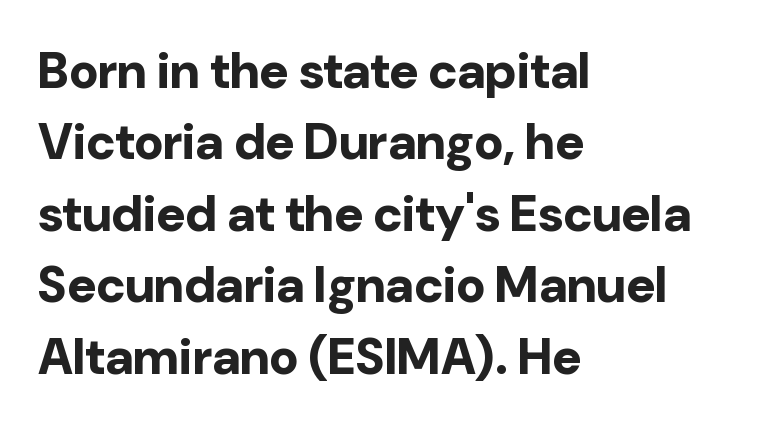
{"serif": "no", "italic": "no", "bold": "yes", "weight": "bold", "width": "normal", "stroke_contrast": "low", "x_height": "medium", "monospaced": "no", "underline": "no", "align": "left", "line_spacing": "normal", "line_spacing_ratio": 1.43, "letter_spacing": "normal", "letter_spacing_em": 0.0, "glyph_px": 50}
